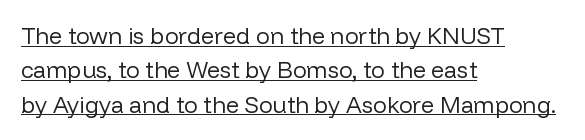
Q: Is the text bold? A: No.
Q: Is the text italic (slanted)? A: No, it is upright.
Q: Is the text underlined? A: Yes.
Q: How is the paragraph aligned? A: Left-aligned.
Q: Is the spacing between letters normal or unusually wide? A: Normal.
Q: Is the spacing between lines tight, normal or loose? A: Normal.
